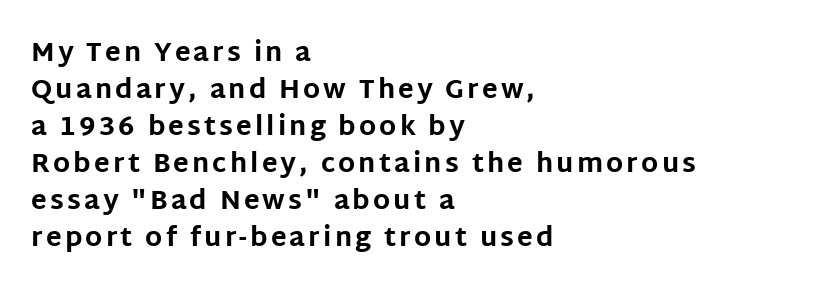
Notice how descenders clear the ascenders below comfortably — that's standard leading. How heavy is the stroke? Heavy — this is a bold. Left-aligned paragraph, ragged on the right. A bare baseline throughout the passage. The letters stand upright; this is a roman face.
